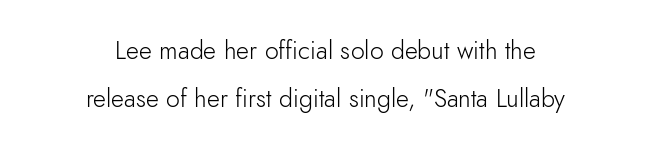
Q: Is the text bold? A: No.
Q: Is the text italic (slanted)? A: No, it is upright.
Q: Is the text underlined? A: No.
Q: How is the paragraph aligned? A: Centered.
Q: Is the spacing between letters normal or unusually wide? A: Normal.
Q: Is the spacing between lines tight, normal or loose? A: Loose.
